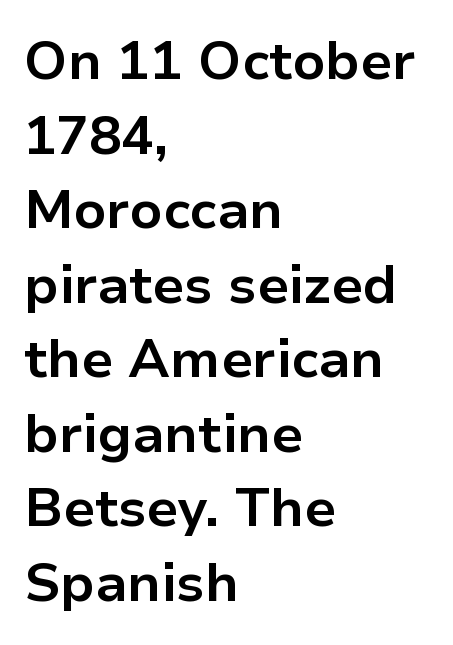
A typesetter would mark this as roman, not italic. The gap between lines stays unmarked. The face used here is proportionally spaced, like ordinary book or web type. On the weight axis this lands at bold, roughly 700. Observe the ordinary spacing: letters are neighbours, not strangers.
